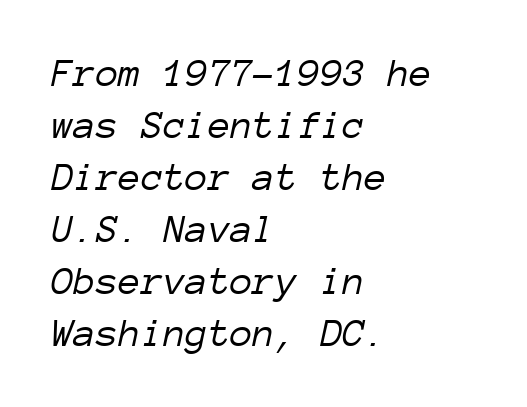
Visually the block forms a straight wall on the left and a jagged coastline on the right. These lines sit exactly where default settings would place them. Quick note: underline off. This is not heavy type; no bold has been used. Think of a typewriter: that constant character pitch is what you see here.
